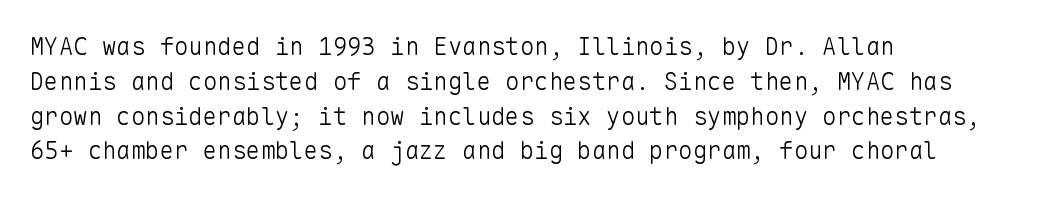
The image shows 24 px text type, upright; set left-aligned, normal line spacing (1.45x), normal letter spacing, not underlined.
